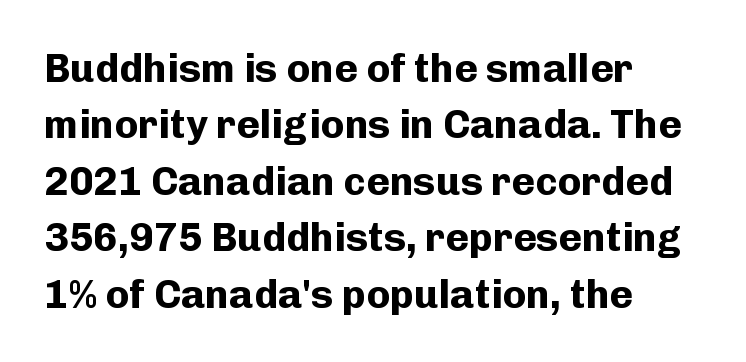
The image shows 40 px bold sans-serif type, upright; set left-aligned, normal line spacing (1.41x), normal letter spacing, not underlined; low stroke contrast and a medium x-height.
